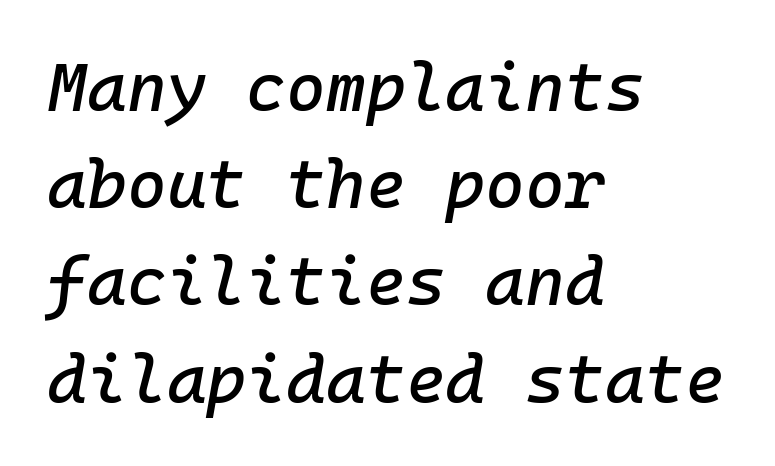
{"italic": "yes", "lean": "right", "slant_degrees": 10, "width": "normal", "stroke_contrast": "low", "x_height": "medium", "monospaced": "yes", "underline": "no", "align": "left", "line_spacing": "normal", "line_spacing_ratio": 1.43, "letter_spacing": "normal", "letter_spacing_em": 0.0, "glyph_px": 68}
